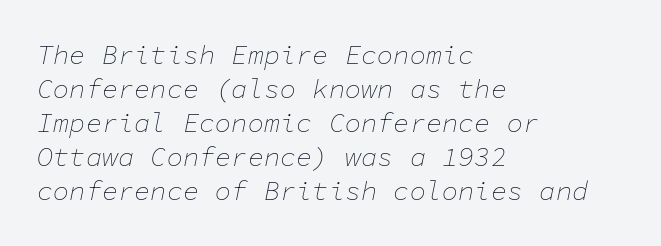
Q: Is the text bold? A: No.
Q: Is the text italic (slanted)? A: Yes, it leans right by about 11 degrees.
Q: Is the text underlined? A: No.
Q: How is the paragraph aligned? A: Left-aligned.
Q: Is the spacing between letters normal or unusually wide? A: Normal.
Q: Is the spacing between lines tight, normal or loose? A: Normal.
